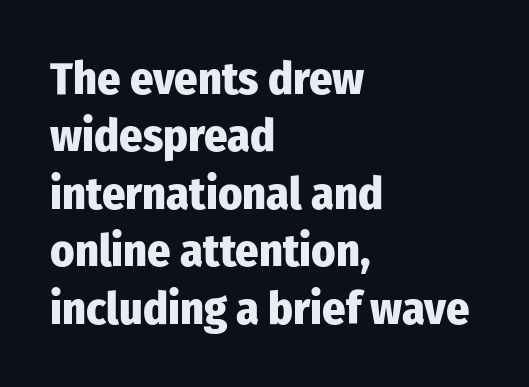
Q: Is the text bold? A: Yes.
Q: Is the text italic (slanted)? A: No, it is upright.
Q: Is the typeface a serif or a sans-serif typeface? A: Sans-serif.
Q: Is the text underlined? A: No.
Q: How is the paragraph aligned? A: Left-aligned.
Q: Is the spacing between letters normal or unusually wide? A: Normal.
Q: Is the spacing between lines tight, normal or loose? A: Normal.
Q: Width (condensed, normal, or wide)? A: Condensed.
Q: Stroke contrast? A: Low.
Q: x-height? A: Medium.
Q: Monospaced? A: No.
